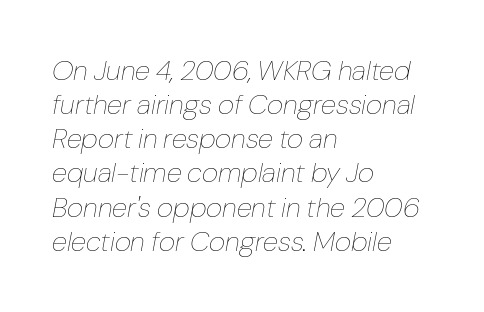
The image shows 28 px thin type, italic (leaning right); set left-aligned, line spacing 1.22x, normal letter spacing, not underlined; low stroke contrast and a medium x-height.
